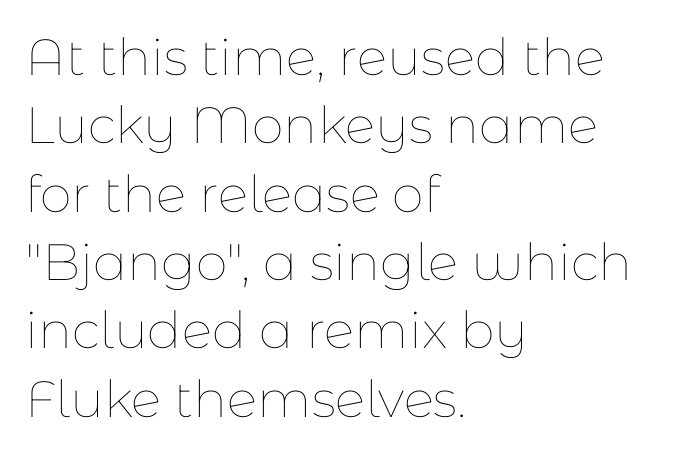
The image shows 51 px thin type, upright; set left-aligned, normal line spacing (1.34x), normal letter spacing, not underlined; low stroke contrast and a medium x-height.
